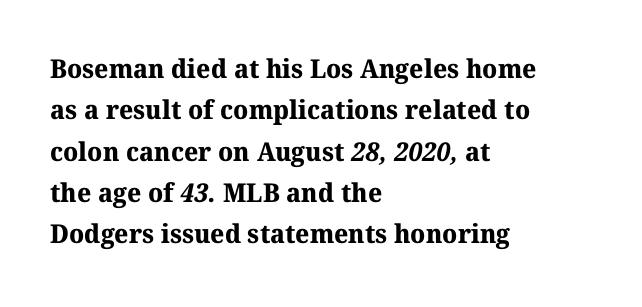
Check under the words: just untouched page. Which margin do the lines hug? The left one — the right edge is uneven. Is the type bold? Yes — the strokes are clearly thick and heavy. This sample keeps an unexceptional amount of space between lines. The line texture is even and compact thanks to regular tracking.
